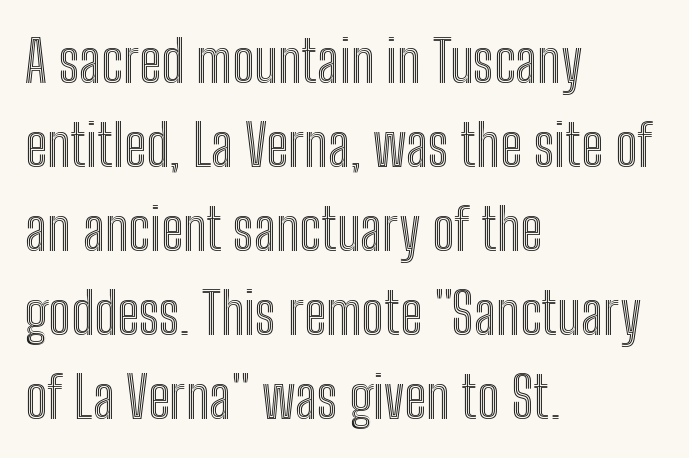
{"italic": "no", "width": "condensed", "x_height": "medium", "monospaced": "no", "underline": "no", "align": "left", "line_spacing": "normal", "line_spacing_ratio": 1.45, "letter_spacing": "normal", "letter_spacing_em": 0.0, "glyph_px": 58}
